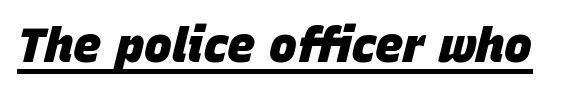
The image shows 47 px heavy type, italic (leaning right); set normal letter spacing, underlined; low stroke contrast and a large x-height.
